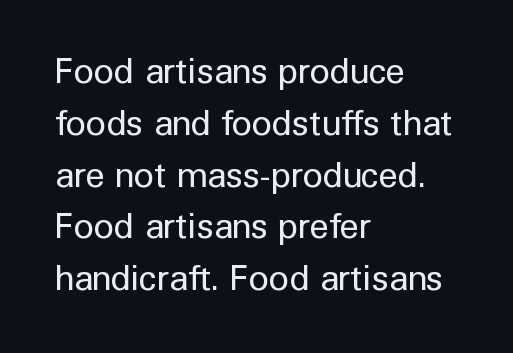
Type without underlining. Think of a printed novel: that variable character pitch is what you see here. Nope, not italic — everything's standing straight. The rendering anchors every line to the left-hand side. The font family rendered here belongs to the sans-serif group. The passage shown stacks its lines at a standard gap.
